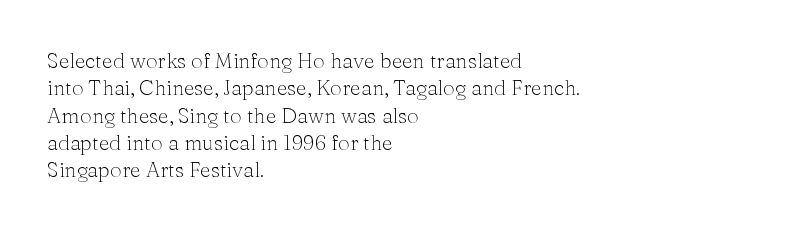
Reading down the block, your eye returns to a fixed left position each line. The weight tops out at a normal text grade. Interline gaps are of average width in this sample. The letters sit at their default tracking, neither squeezed nor spread.
